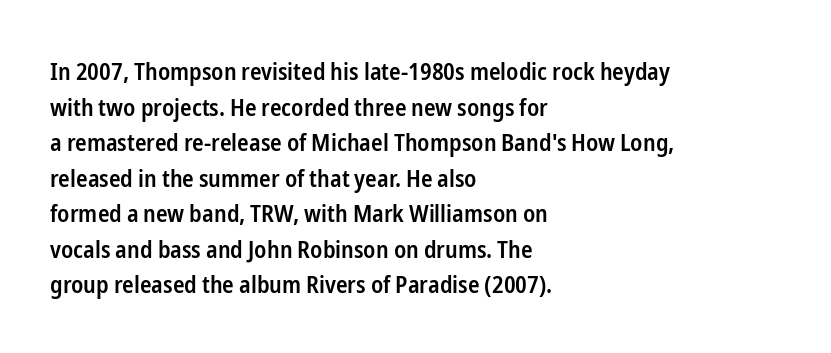
{"italic": "no", "bold": "semi", "underline": "no", "align": "left", "line_spacing": "normal", "line_spacing_ratio": 1.48, "letter_spacing": "normal", "letter_spacing_em": 0.0, "glyph_px": 24}
